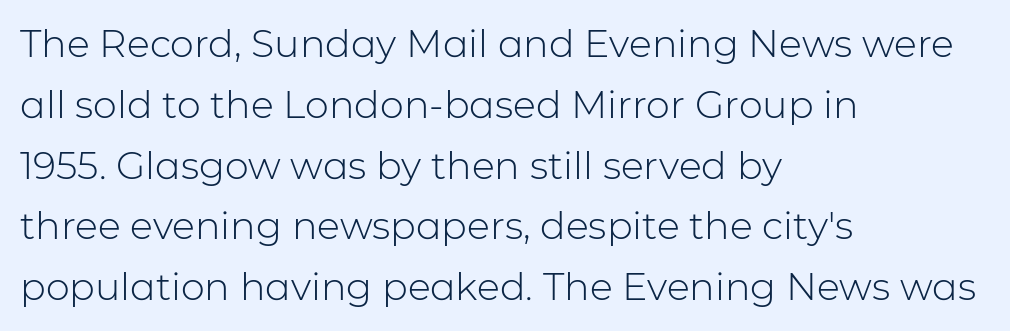
Normally led — the rows are evenly, conventionally spaced. One-word summary of the alignment: left. Unmarked baselines from the first word to the last. The type family on display is of the sans-serif kind.
